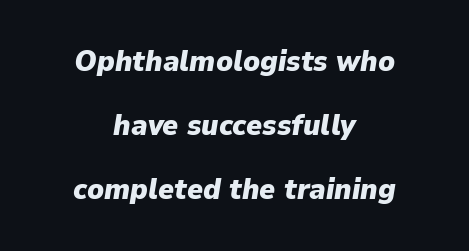
No extra tracking has been applied to these lines. These lines stand farther apart than default settings would place them. Typesetter's note: full bold, strokes at maximum text heaviness. Slant detected: the letters are inclined. Each line is balanced around a shared central axis.
